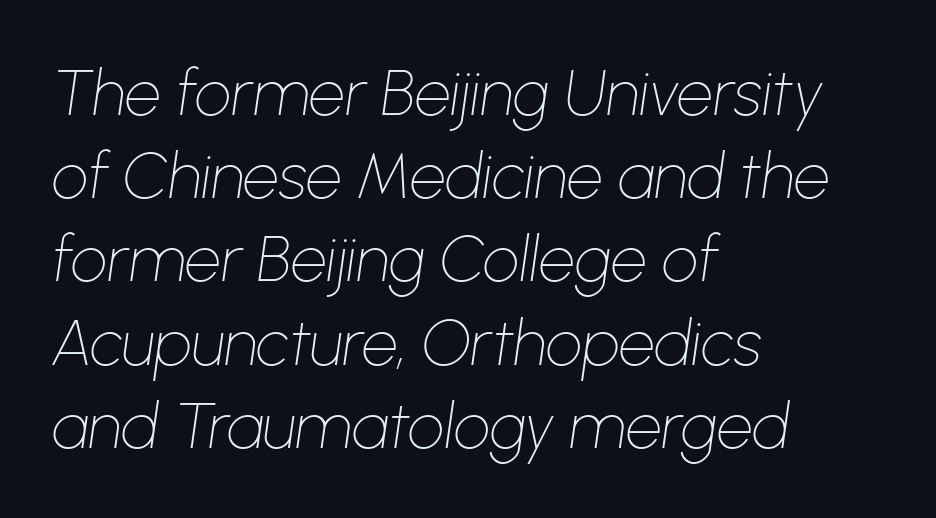
{"italic": "yes", "lean": "right", "slant_degrees": 8, "bold": "no", "weight": "thin", "width": "normal", "stroke_contrast": "low", "x_height": "medium", "monospaced": "no", "underline": "no", "align": "left", "line_spacing": "normal", "line_spacing_ratio": 1.3, "letter_spacing": "normal", "letter_spacing_em": 0.0, "glyph_px": 64}
